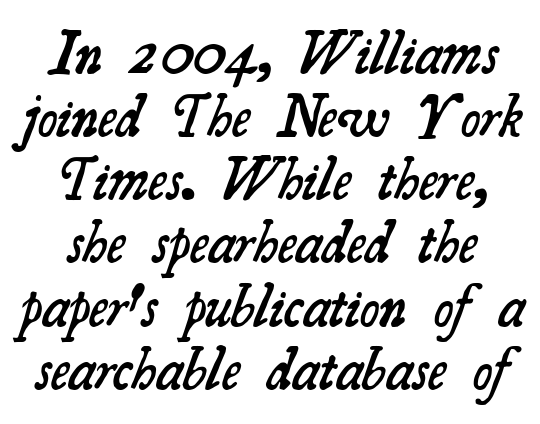
Q: Is the text bold? A: Semi-bold.
Q: Is the typeface a serif or a sans-serif typeface? A: Serif.
Q: Is the text underlined? A: No.
Q: Is the spacing between letters normal or unusually wide? A: Normal.
Q: Is the spacing between lines tight, normal or loose? A: Tight.
Q: Width (condensed, normal, or wide)? A: Normal.
Q: Stroke contrast? A: Medium.
Q: x-height? A: Small.
Q: Monospaced? A: No.
